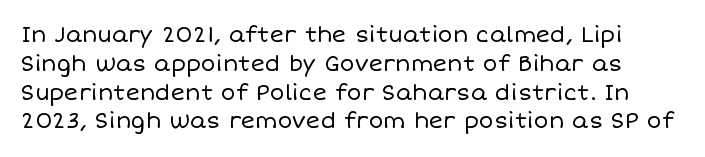
{"italic": "no", "bold": "no", "underline": "no", "line_spacing": "normal", "line_spacing_ratio": 1.31, "letter_spacing": "normal", "letter_spacing_em": 0.0, "glyph_px": 22}
